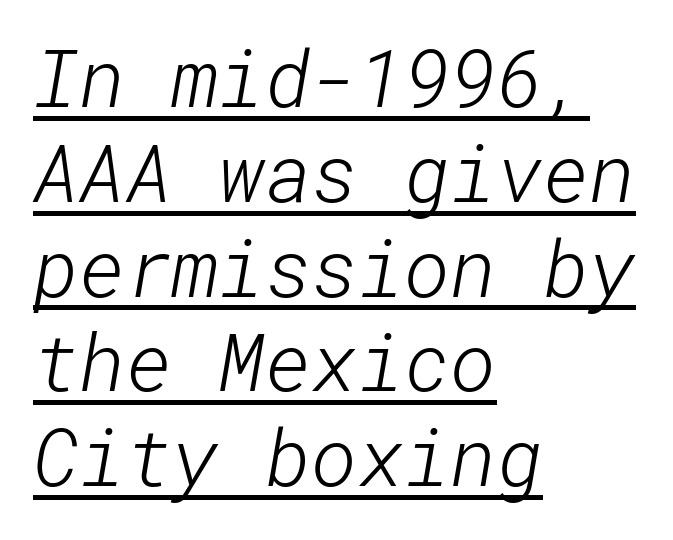
The image shows 79 px light sans-serif type; set left-aligned, line spacing 1.2x, normal letter spacing, underlined; low stroke contrast and a medium x-height.
